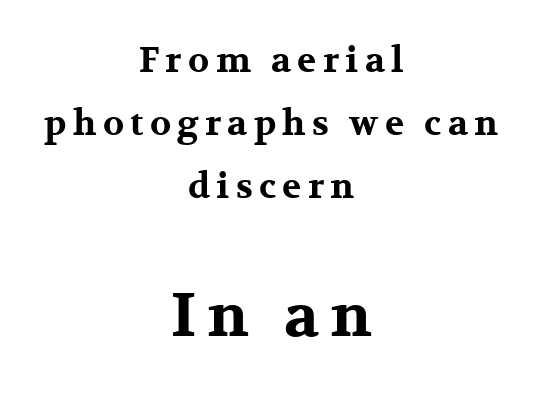
{"serif": "yes", "italic": "no", "bold": "yes", "weight": "bold", "width": "wide", "stroke_contrast": "medium", "x_height": "medium", "monospaced": "no", "underline": "no", "align": "center", "line_spacing_ratio": 1.8, "larger_block": "second", "size_ratio": 1.74, "glyph_px": 61}
